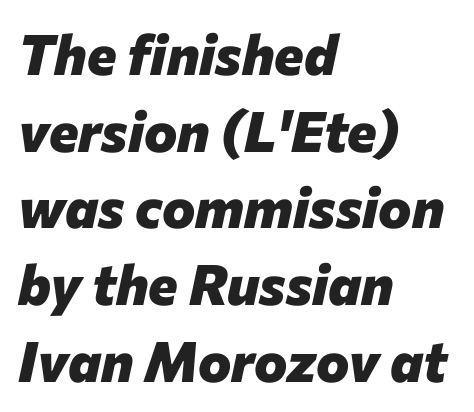
Q: Is the text bold? A: Yes.
Q: Is the text italic (slanted)? A: Yes, it leans right by about 12 degrees.
Q: Is the text underlined? A: No.
Q: How is the paragraph aligned? A: Left-aligned.
Q: Is the spacing between letters normal or unusually wide? A: Normal.
Q: Is the spacing between lines tight, normal or loose? A: Normal.
Q: Width (condensed, normal, or wide)? A: Normal.
Q: Stroke contrast? A: Low.
Q: x-height? A: Medium.
Q: Monospaced? A: No.
